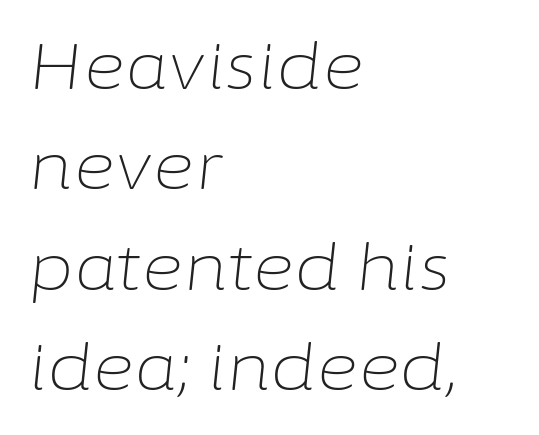
{"italic": "yes", "lean": "right", "slant_degrees": 6, "bold": "no", "weight": "light", "width": "normal", "stroke_contrast": "low", "x_height": "medium", "monospaced": "no", "underline": "no", "align": "left", "line_spacing": "normal", "line_spacing_ratio": 1.57, "letter_spacing": "normal", "letter_spacing_em": 0.0, "glyph_px": 64}
